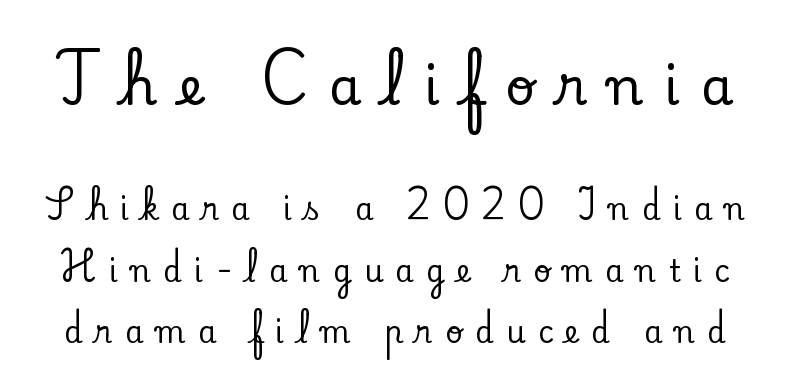
Q: Is the text italic (slanted)? A: No, it is upright.
Q: Is the typeface a serif or a sans-serif typeface? A: Serif.
Q: Is the text underlined? A: No.
Q: Is the spacing between letters normal or unusually wide? A: Unusually wide.
Q: Is the spacing between lines tight, normal or loose? A: Loose.
Q: Which block of text is set in a larger size, the first (top) or the second (bottom)? A: The first (top) one.
Q: Width (condensed, normal, or wide)? A: Normal.
Q: Stroke contrast? A: Low.
Q: x-height? A: Small.
Q: Monospaced? A: No.
